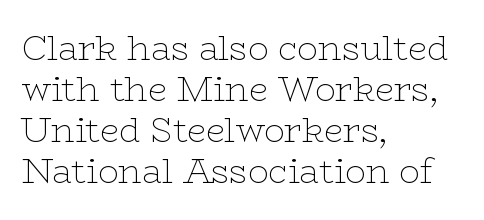
Q: Is the text bold? A: No.
Q: Is the text italic (slanted)? A: No, it is upright.
Q: Is the typeface a serif or a sans-serif typeface? A: Serif.
Q: Is the text underlined? A: No.
Q: How is the paragraph aligned? A: Left-aligned.
Q: Is the spacing between letters normal or unusually wide? A: Normal.
Q: Width (condensed, normal, or wide)? A: Wide.
Q: Stroke contrast? A: Low.
Q: x-height? A: Medium.
Q: Monospaced? A: No.
